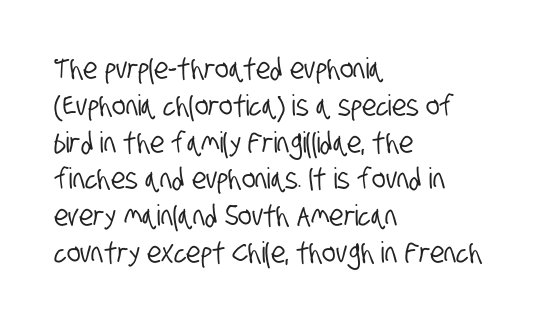
Q: Is the typeface a serif or a sans-serif typeface? A: Sans-serif.
Q: Is the text underlined? A: No.
Q: How is the paragraph aligned? A: Left-aligned.
Q: Is the spacing between letters normal or unusually wide? A: Normal.
Q: Is the spacing between lines tight, normal or loose? A: Normal.
Q: Width (condensed, normal, or wide)? A: Condensed.
Q: Stroke contrast? A: Low.
Q: x-height? A: Large.
Q: Monospaced? A: No.
